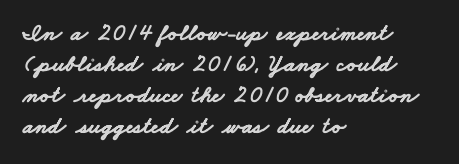
{"bold": "yes", "underline": "no", "align": "left", "line_spacing": "normal", "line_spacing_ratio": 1.29, "letter_spacing": "normal", "letter_spacing_em": 0.0, "glyph_px": 24}
